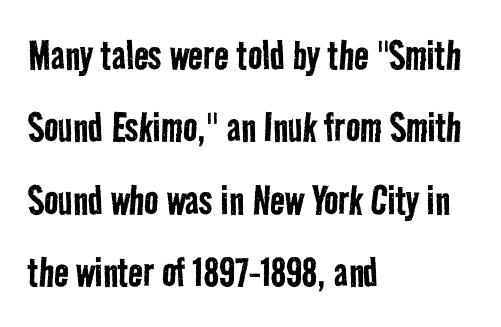
The image shows 48 px regular-weight, condensed sans-serif type; set left-aligned, normal line spacing (1.51x), normal letter spacing, not underlined; low stroke contrast and a medium x-height.
